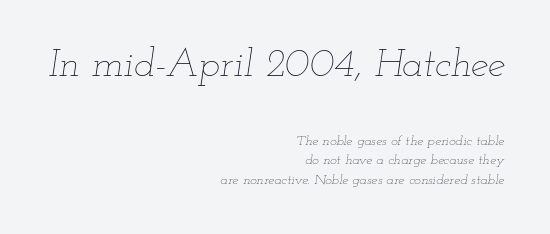
Between these two stacked blocks, the higher one wins on size. No chunkiness to these letters — they're not bold. The paragraph has a hard right edge and a soft left edge. The face used here is rendered with its standard letterfit. These lines are rendered in a variable-pitch font.
